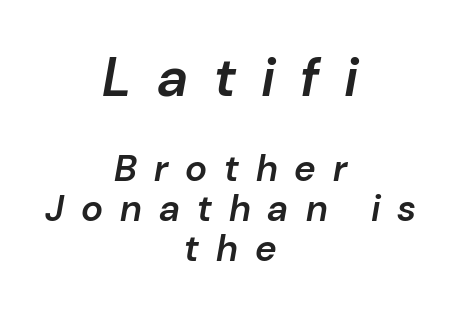
Check under the words: just untouched page. The whitespace from short lines is split evenly between both sides. The block sitting higher on the canvas is the one with enlarged characters. Is this a fixed-width face? No — the glyphs have proportional, varying widths. Loose tracking; the words dissolve into strings of separated letters.
